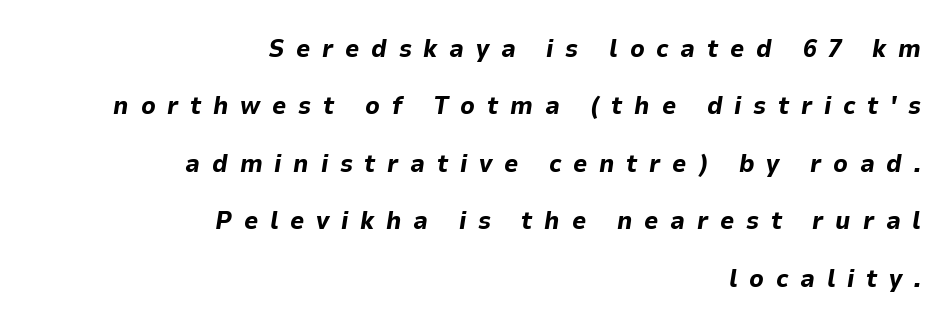
The image shows 25 px bold type, italic (leaning right); set right-aligned, loose line spacing (2.3x), unusually wide letter spacing (+0.47 em), not underlined.
